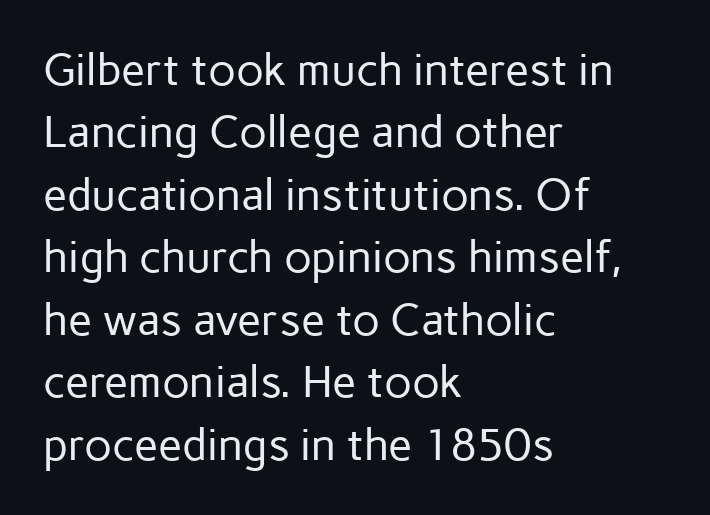
Varying glyph widths throughout — classic text-font behaviour. The ragged edge is on the right, which tells us the setting is flush left. Bold? No — there's no thickening of the strokes. The foot of each line stays bare and open.
